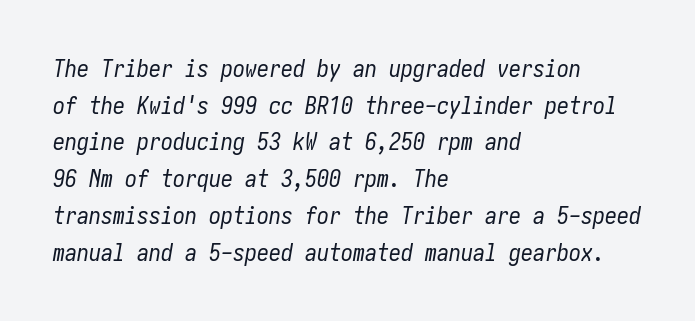
{"italic": "yes", "lean": "right", "slant_degrees": 10, "bold": "no", "underline": "no", "align": "left", "line_spacing": "normal", "line_spacing_ratio": 1.53, "letter_spacing": "normal", "letter_spacing_em": 0.0, "glyph_px": 24}
